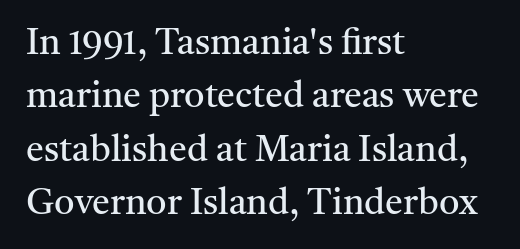
Students, observe: this is what conventionally led text looks like. Standard letterfit; no display-style spreading of the glyphs. The baseline area is clear. Here the designer chose a conventional face with non-uniform glyph widths. Upright lettering throughout. Stem width sits at or under what a default text font uses.
